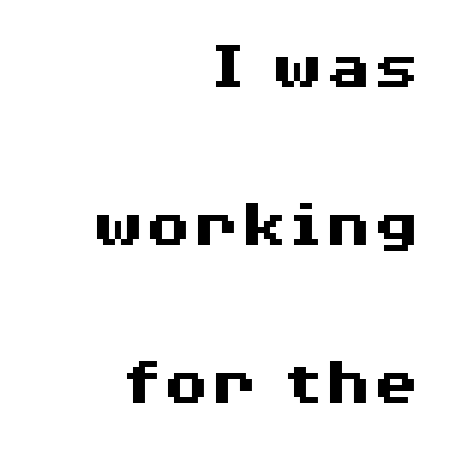
Q: Is the text bold? A: Yes.
Q: Is the text italic (slanted)? A: No, it is upright.
Q: Is the typeface a serif or a sans-serif typeface? A: Sans-serif.
Q: Is the text underlined? A: No.
Q: How is the paragraph aligned? A: Right-aligned.
Q: Is the spacing between letters normal or unusually wide? A: Normal.
Q: Is the spacing between lines tight, normal or loose? A: Loose.
Q: Width (condensed, normal, or wide)? A: Wide.
Q: Stroke contrast? A: Medium.
Q: x-height? A: Medium.
Q: Monospaced? A: No.
